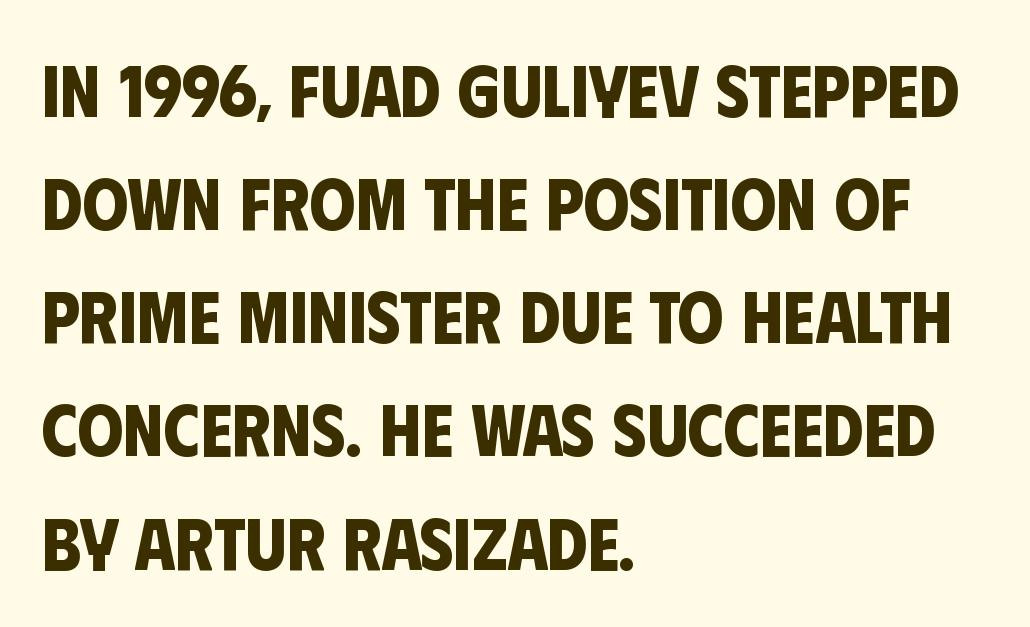
Q: Is the text bold? A: Yes.
Q: Is the typeface a serif or a sans-serif typeface? A: Sans-serif.
Q: Is the text underlined? A: No.
Q: How is the paragraph aligned? A: Left-aligned.
Q: Is the spacing between letters normal or unusually wide? A: Normal.
Q: Is the spacing between lines tight, normal or loose? A: Normal.
Q: Width (condensed, normal, or wide)? A: Condensed.
Q: Stroke contrast? A: Low.
Q: x-height? A: Large.
Q: Monospaced? A: No.
